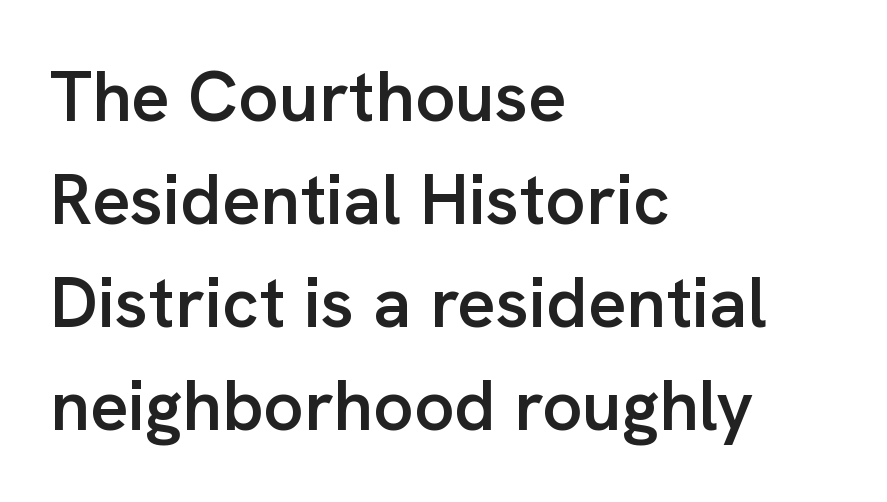
Q: Is the text bold? A: Semi-bold.
Q: Is the text italic (slanted)? A: No, it is upright.
Q: Is the typeface a serif or a sans-serif typeface? A: Sans-serif.
Q: Is the text underlined? A: No.
Q: How is the paragraph aligned? A: Left-aligned.
Q: Is the spacing between letters normal or unusually wide? A: Normal.
Q: Is the spacing between lines tight, normal or loose? A: Normal.
Q: Width (condensed, normal, or wide)? A: Normal.
Q: Stroke contrast? A: Low.
Q: x-height? A: Medium.
Q: Monospaced? A: No.
